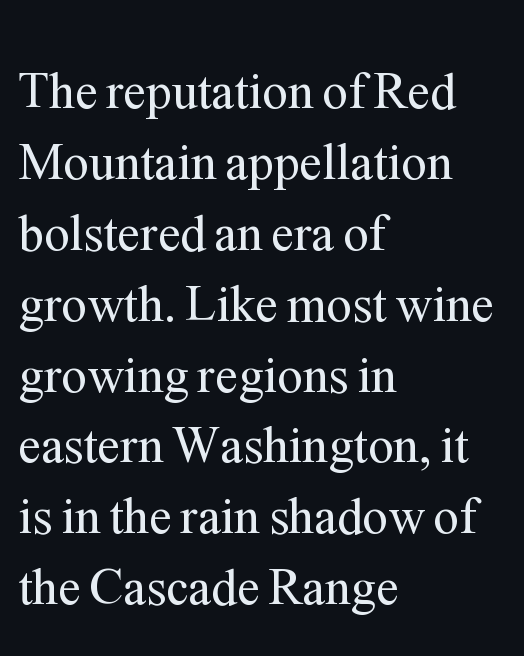
Heaviness? Minimal to ordinary, like unemphasized prose. Nothing unusual about the tracking: characters are spaced as the font intends. This is the regular roman posture of the typeface. These lines are rendered in a variable-pitch font.
